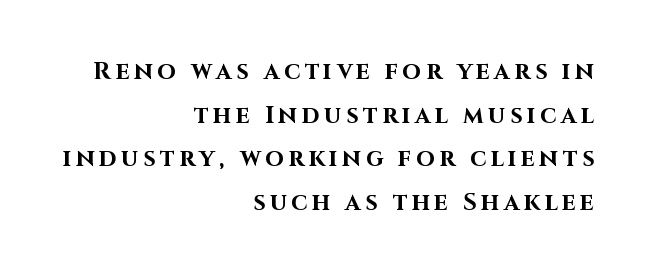
{"italic": "no", "bold": "yes", "underline": "no", "align": "right", "line_spacing_ratio": 1.82, "glyph_px": 24}
